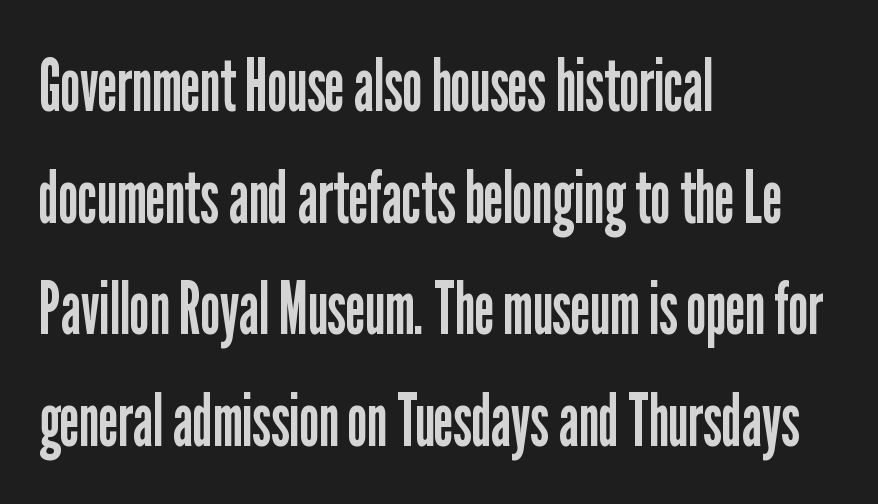
Q: Is the text bold? A: No.
Q: Is the text italic (slanted)? A: No, it is upright.
Q: Is the typeface a serif or a sans-serif typeface? A: Sans-serif.
Q: Is the text underlined? A: No.
Q: How is the paragraph aligned? A: Left-aligned.
Q: Is the spacing between letters normal or unusually wide? A: Normal.
Q: Is the spacing between lines tight, normal or loose? A: Normal.
Q: Width (condensed, normal, or wide)? A: Condensed.
Q: Stroke contrast? A: Low.
Q: x-height? A: Medium.
Q: Monospaced? A: No.
